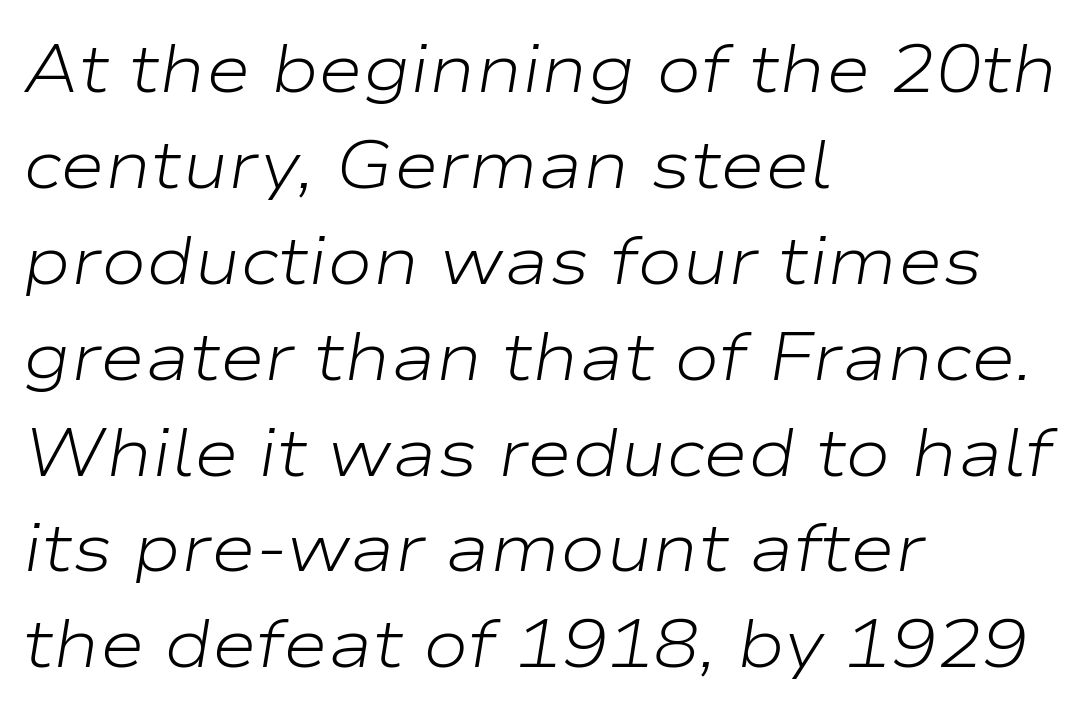
No extra ink here — the face is not bold. Think of a printed novel: that variable character pitch is what you see here. The rendering anchors every line to the left-hand side. Descenders are the only things crossing below the line. Regarding leading, the lines here are spaced in the standard way.
